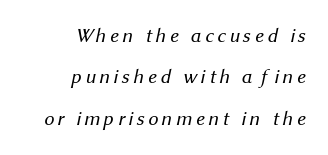
The image shows 20 px text type; set right-aligned, loose line spacing (2.07x), not underlined.
